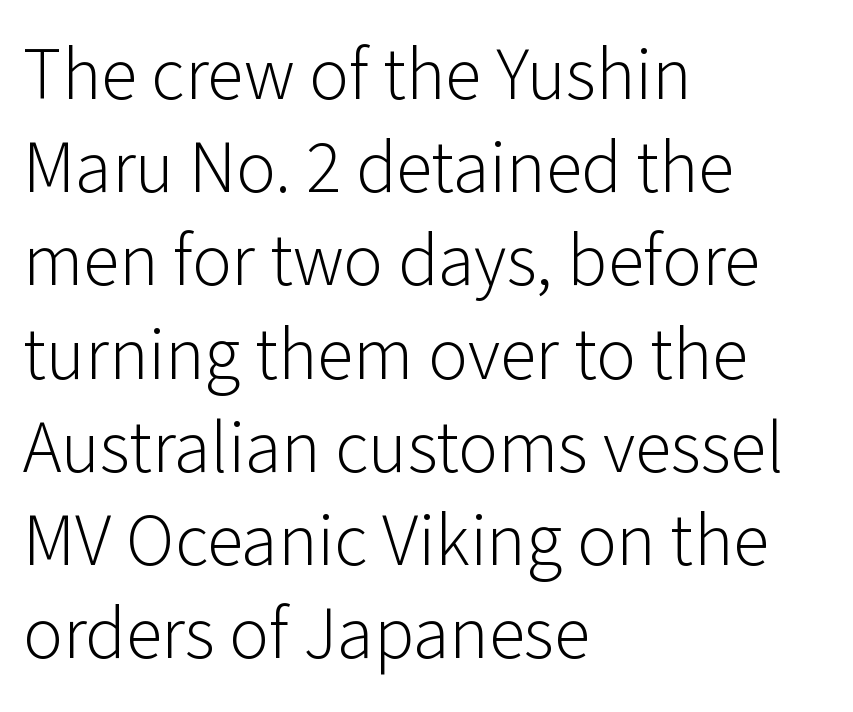
Q: Is the text bold? A: No.
Q: Is the text italic (slanted)? A: No, it is upright.
Q: Is the typeface a serif or a sans-serif typeface? A: Sans-serif.
Q: Is the text underlined? A: No.
Q: How is the paragraph aligned? A: Left-aligned.
Q: Is the spacing between letters normal or unusually wide? A: Normal.
Q: Is the spacing between lines tight, normal or loose? A: Normal.
Q: Width (condensed, normal, or wide)? A: Normal.
Q: Stroke contrast? A: Low.
Q: x-height? A: Medium.
Q: Monospaced? A: No.
